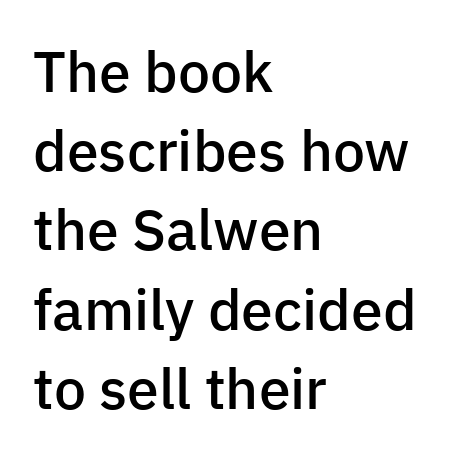
On the weight axis this lands at semibold, roughly 600. Students, note that the glyphs here touch the page at normal intervals. Each letter's strokes conclude bluntly, with no projecting serifs. Italic? Not at all — the glyphs are vertical. Quick note: interline space is typical.
